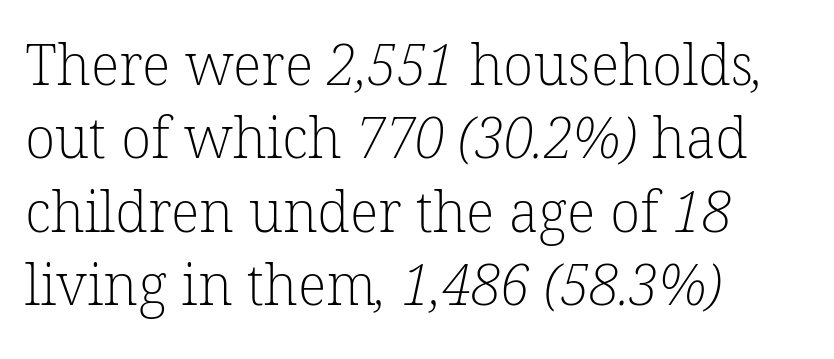
Descender tails drop into unmarked territory. The font sits on the lighter half of the weight spectrum, regular included. The face used here is proportionally spaced, like ordinary book or web type. Each new line begins a customary step beneath the previous one. These lines are set flush left with a ragged right edge. This rendering employs a face with finishing strokes, i.e., a serif.
